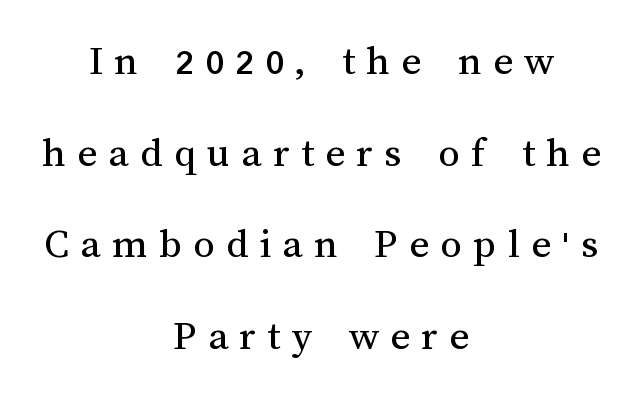
The image shows 43 px regular-weight type, upright; set centered, loose line spacing (2.13x), unusually wide letter spacing (+0.26 em), not underlined; medium stroke contrast and a medium x-height.
